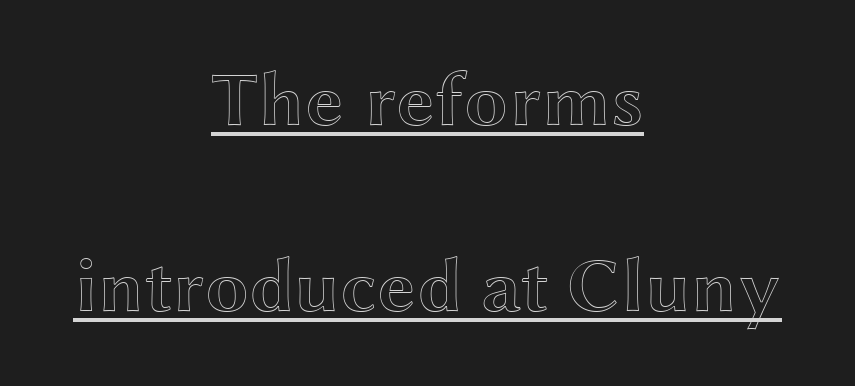
The type is set solid horizontally, with unmodified tracking. This sample is center-justified, so both line endings float freely. Proportional: the letters do not fall into vertical columns. How would I describe the line gaps? Wide and relaxed. Compared with undecorated copy, this sample adds a rule below the words.
